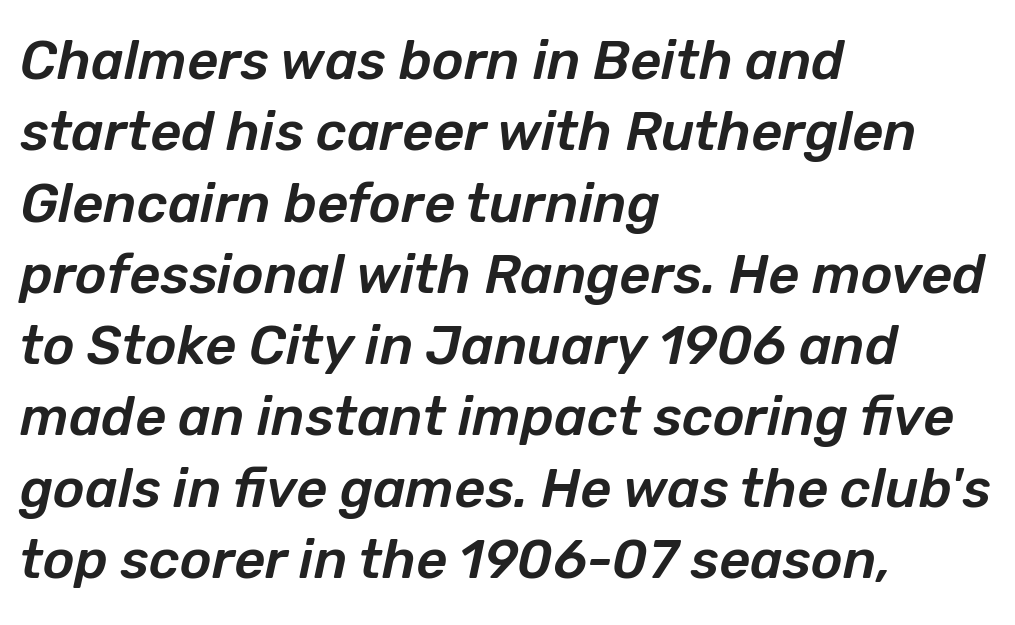
{"italic": "yes", "lean": "right", "slant_degrees": 12, "width": "normal", "stroke_contrast": "low", "x_height": "medium", "monospaced": "no", "underline": "no", "align": "left", "line_spacing": "normal", "line_spacing_ratio": 1.32, "letter_spacing": "normal", "letter_spacing_em": 0.0, "glyph_px": 54}
